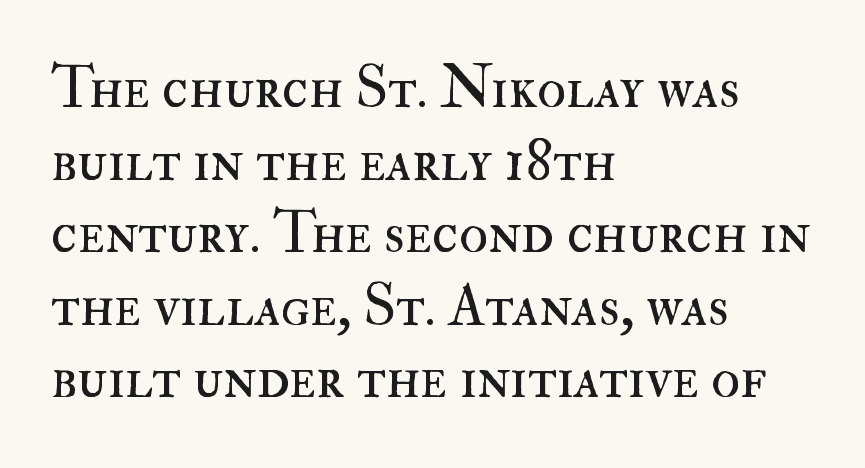
The image shows 59 px regular-weight type, upright; set left-aligned, line spacing 1.23x, normal letter spacing, not underlined; high stroke contrast and a small x-height.
